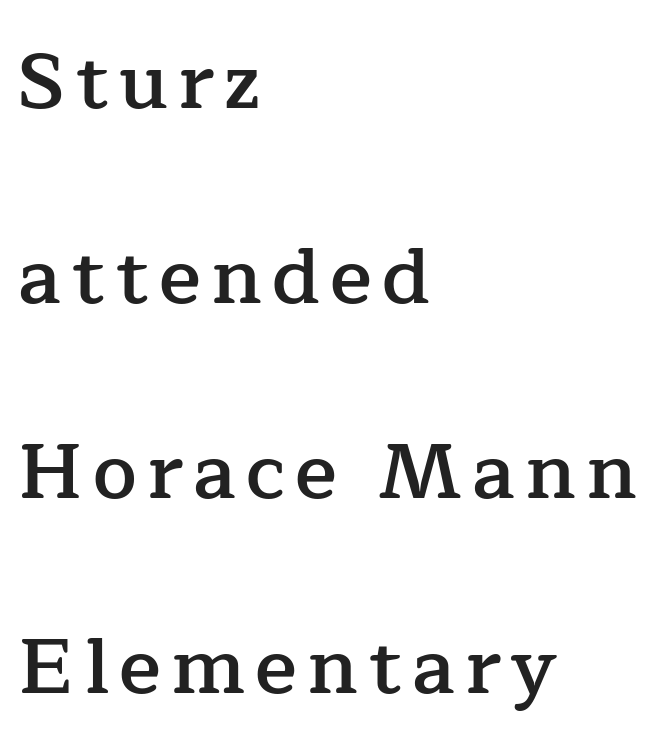
{"serif": "yes", "italic": "no", "bold": "semi", "weight": "semibold", "width": "normal", "stroke_contrast": "low", "x_height": "medium", "monospaced": "no", "underline": "no", "align": "left", "line_spacing": "loose", "line_spacing_ratio": 2.5, "glyph_px": 78}
